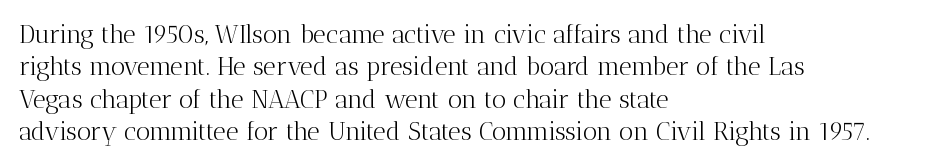
Q: Is the text bold? A: No.
Q: Is the text italic (slanted)? A: No, it is upright.
Q: Is the text underlined? A: No.
Q: How is the paragraph aligned? A: Left-aligned.
Q: Is the spacing between letters normal or unusually wide? A: Normal.
Q: Is the spacing between lines tight, normal or loose? A: Normal.
